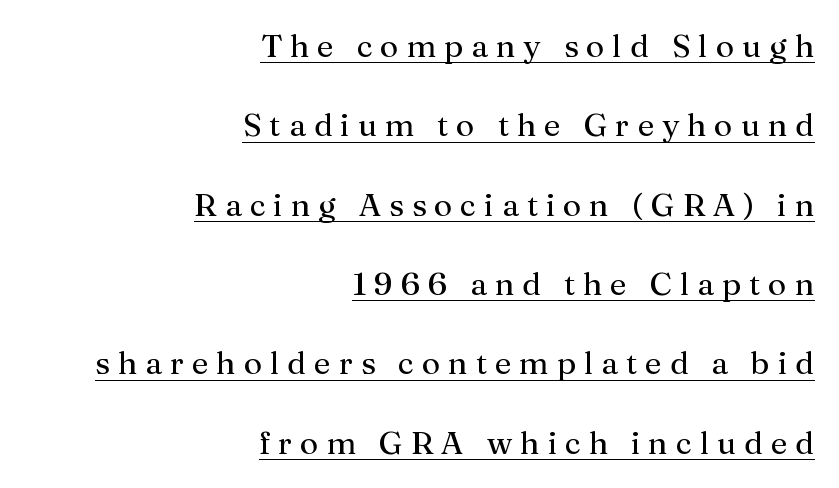
The image shows 32 px regular-weight serif type, upright; set right-aligned, loose line spacing (2.48x), unusually wide letter spacing (+0.25 em), underlined; medium stroke contrast and a medium x-height.
